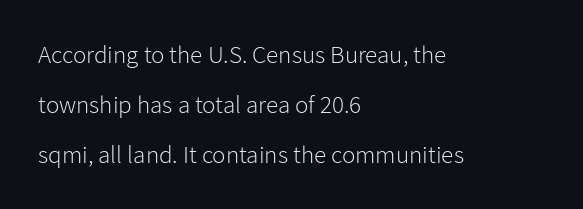
Q: Is the text bold? A: No.
Q: Is the text italic (slanted)? A: No, it is upright.
Q: Is the text underlined? A: No.
Q: How is the paragraph aligned? A: Left-aligned.
Q: Is the spacing between letters normal or unusually wide? A: Normal.
Q: Is the spacing between lines tight, normal or loose? A: Loose.
